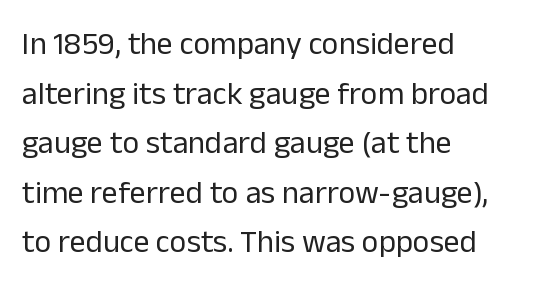
The image shows 32 px regular-weight sans-serif type, upright; set left-aligned, normal line spacing (1.55x), normal letter spacing, not underlined; low stroke contrast and a medium x-height.
